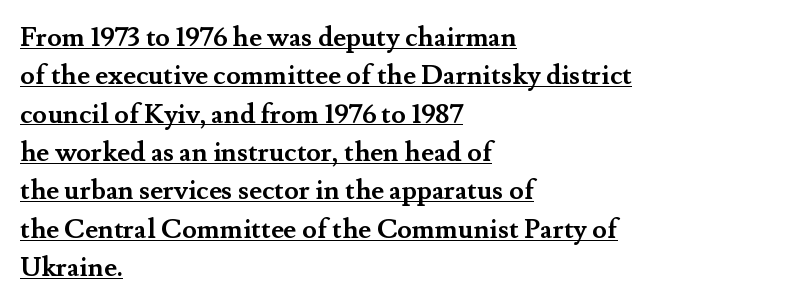
Q: Is the text bold? A: Yes.
Q: Is the text italic (slanted)? A: No, it is upright.
Q: Is the text underlined? A: Yes.
Q: How is the paragraph aligned? A: Left-aligned.
Q: Is the spacing between letters normal or unusually wide? A: Normal.
Q: Is the spacing between lines tight, normal or loose? A: Normal.
